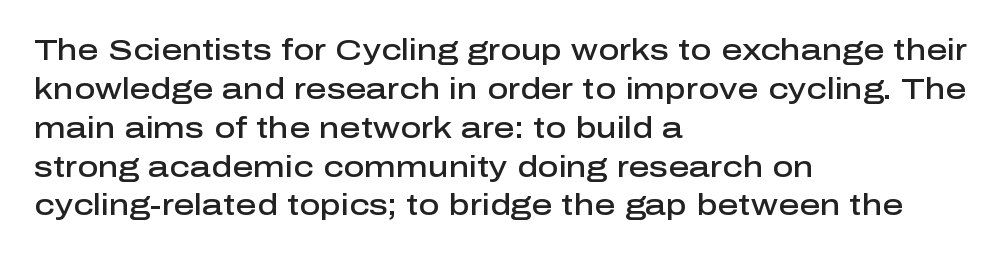
Q: Is the text bold? A: Semi-bold.
Q: Is the text italic (slanted)? A: No, it is upright.
Q: Is the typeface a serif or a sans-serif typeface? A: Sans-serif.
Q: Is the text underlined? A: No.
Q: How is the paragraph aligned? A: Left-aligned.
Q: Is the spacing between letters normal or unusually wide? A: Normal.
Q: Is the spacing between lines tight, normal or loose? A: Normal.
Q: Width (condensed, normal, or wide)? A: Normal.
Q: Stroke contrast? A: Low.
Q: x-height? A: Medium.
Q: Monospaced? A: No.
